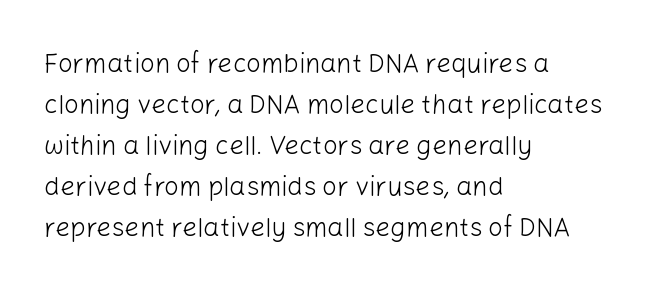
Q: Is the text bold? A: No.
Q: Is the text italic (slanted)? A: No, it is upright.
Q: Is the text underlined? A: No.
Q: How is the paragraph aligned? A: Left-aligned.
Q: Is the spacing between letters normal or unusually wide? A: Normal.
Q: Is the spacing between lines tight, normal or loose? A: Normal.
